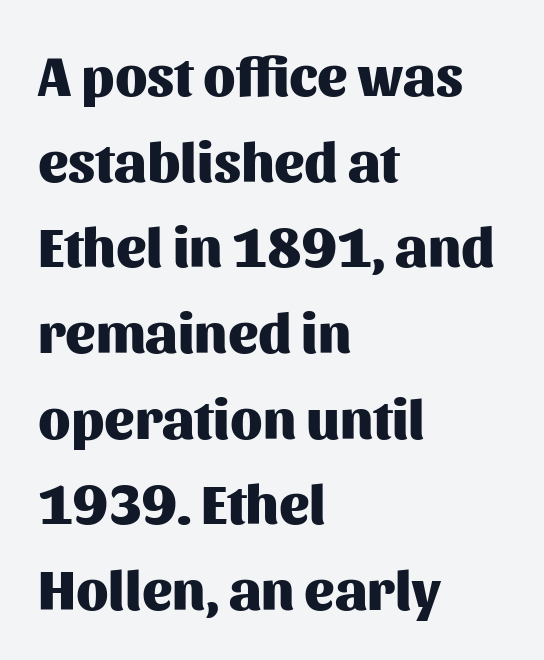
The image shows 56 px heavy sans-serif type, upright; set left-aligned, normal line spacing (1.53x), normal letter spacing, not underlined; medium stroke contrast and a medium x-height.
